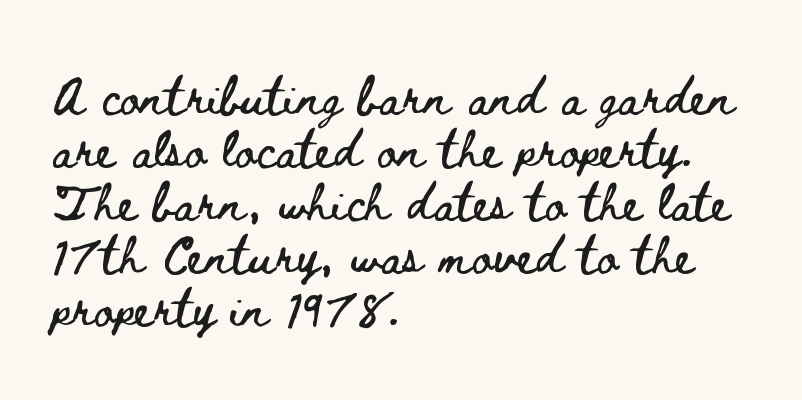
The setting favours the left margin, as ordinary paragraphs usually do. Words appear dense and cohesive because spacing is normal. Normally led — the rows are evenly, conventionally spaced. The area under the type is left untouched.
